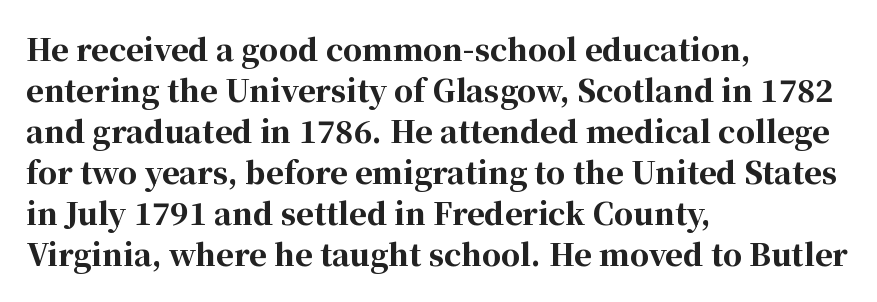
Anything drawn beneath the words? Only blank space. The typesetter chose a ragged-right arrangement here. Honestly, the letter spacing is just normal — you wouldn't notice it. The passage shown is typed in a proportional face where columns would drift. A typesetter would call this leading conventional body-copy spacing.
